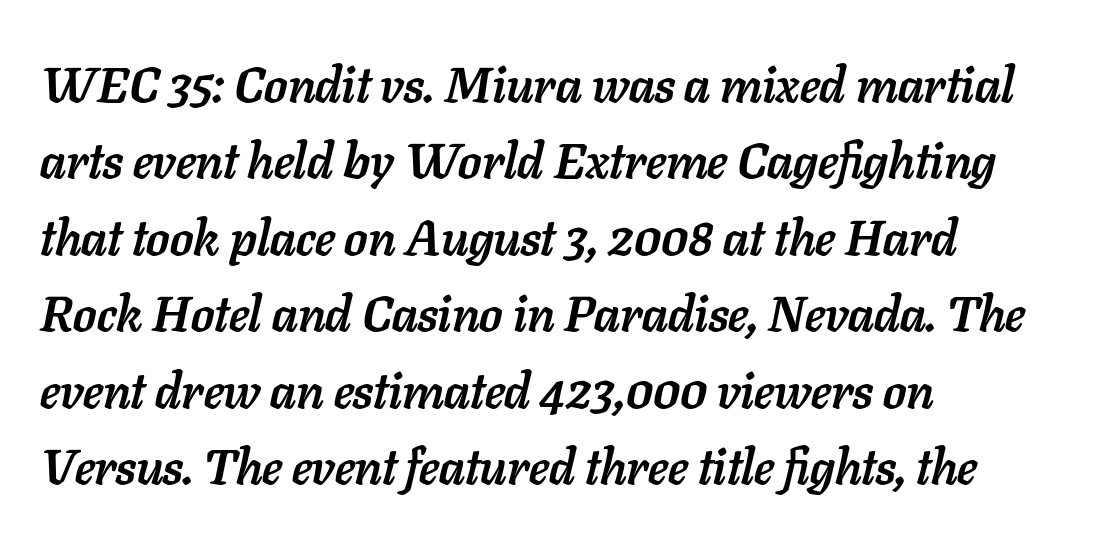
{"italic": "yes", "lean": "right", "slant_degrees": 11, "bold": "yes", "weight": "semibold", "width": "normal", "stroke_contrast": "low", "x_height": "medium", "monospaced": "no", "underline": "no", "align": "left", "line_spacing": "normal", "line_spacing_ratio": 1.53, "letter_spacing": "normal", "letter_spacing_em": 0.0, "glyph_px": 50}
